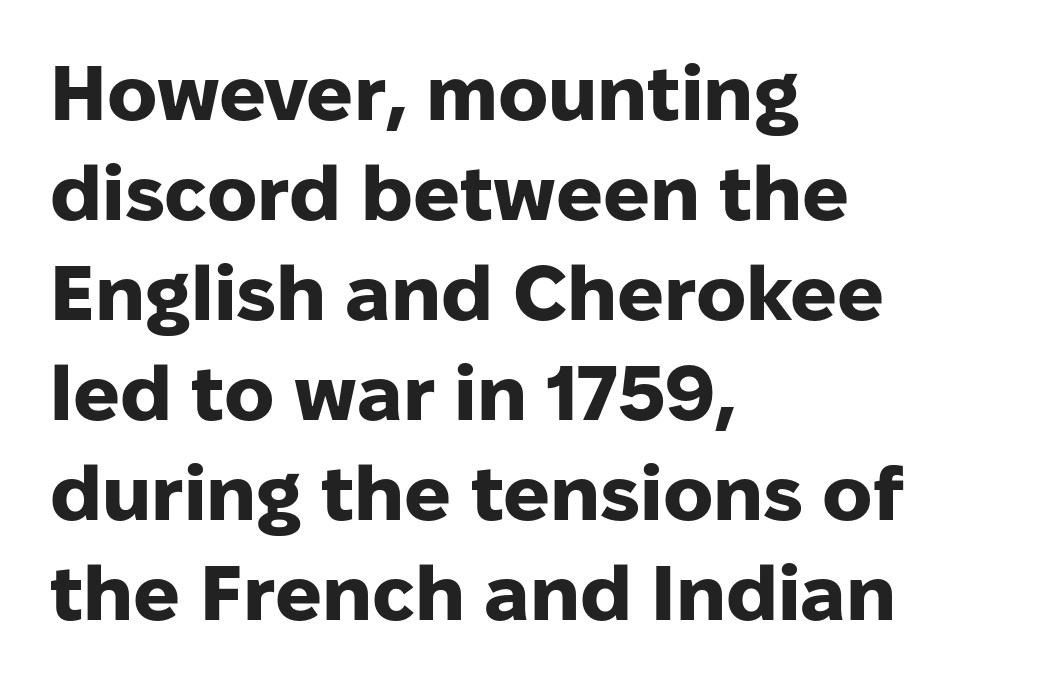
Q: Is the text bold? A: Yes.
Q: Is the text italic (slanted)? A: No, it is upright.
Q: Is the typeface a serif or a sans-serif typeface? A: Sans-serif.
Q: Is the text underlined? A: No.
Q: How is the paragraph aligned? A: Left-aligned.
Q: Is the spacing between letters normal or unusually wide? A: Normal.
Q: Is the spacing between lines tight, normal or loose? A: Normal.
Q: Width (condensed, normal, or wide)? A: Normal.
Q: Stroke contrast? A: Low.
Q: x-height? A: Medium.
Q: Monospaced? A: No.
